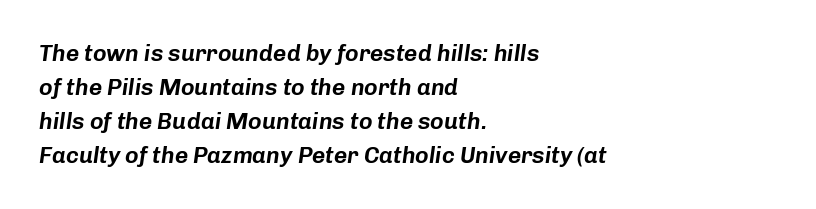
{"italic": "yes", "lean": "right", "slant_degrees": 8, "underline": "no", "align": "left", "line_spacing": "normal", "line_spacing_ratio": 1.48, "letter_spacing": "normal", "letter_spacing_em": 0.0, "glyph_px": 23}
